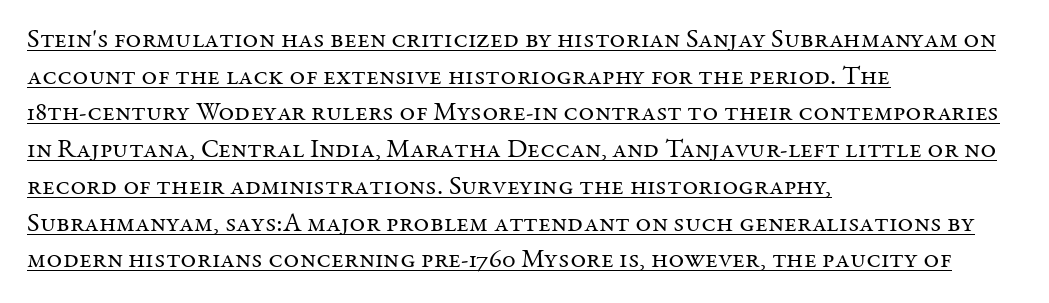
The image shows 27 px text type, upright; set left-aligned, normal line spacing (1.36x), normal letter spacing, underlined.
